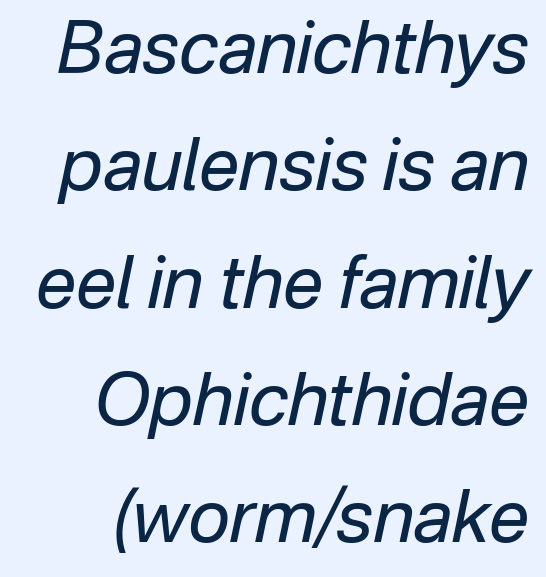
The image shows 72 px regular-weight type, italic (leaning right); set right-aligned, normal line spacing (1.63x), normal letter spacing, not underlined; low stroke contrast and a medium x-height.
